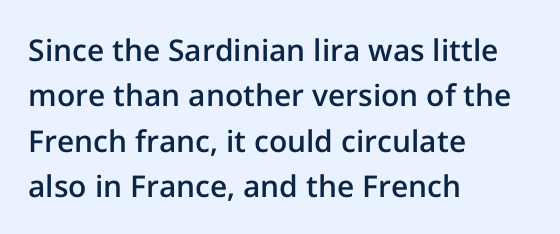
{"serif": "no", "italic": "no", "bold": "semi", "weight": "semibold", "width": "normal", "stroke_contrast": "low", "x_height": "medium", "monospaced": "no", "underline": "no", "align": "left", "line_spacing": "normal", "line_spacing_ratio": 1.51, "letter_spacing": "normal", "letter_spacing_em": 0.0, "glyph_px": 30}
